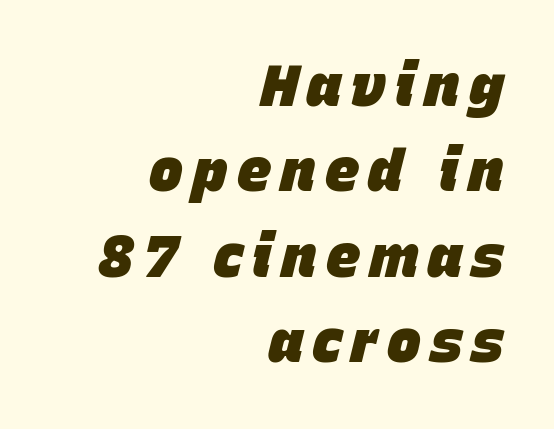
Yep, that's italic — everything's leaning. Is this a fixed-width face? No — the glyphs have proportional, varying widths. Honestly, there is no underline to notice here at all. The sample has been set heavy, in full bold. The rows are spaced the way most documents space them.
